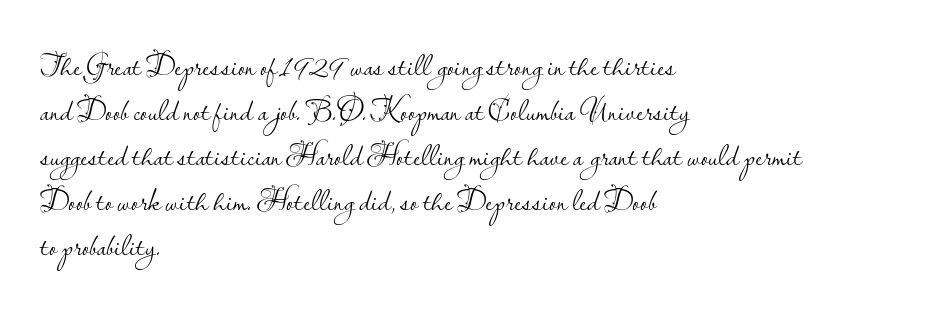
The image shows 31 px light sans-serif type; set left-aligned, normal line spacing (1.45x), normal letter spacing, not underlined; low stroke contrast and a small x-height.
